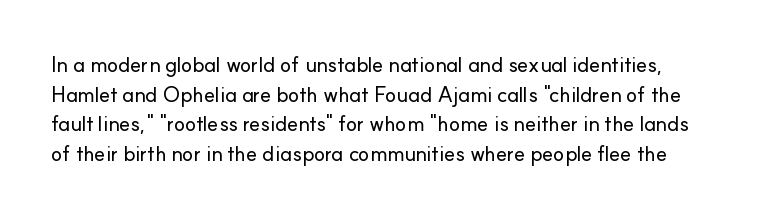
{"italic": "no", "underline": "no", "line_spacing": "normal", "line_spacing_ratio": 1.41, "letter_spacing": "normal", "letter_spacing_em": 0.0, "glyph_px": 21}
